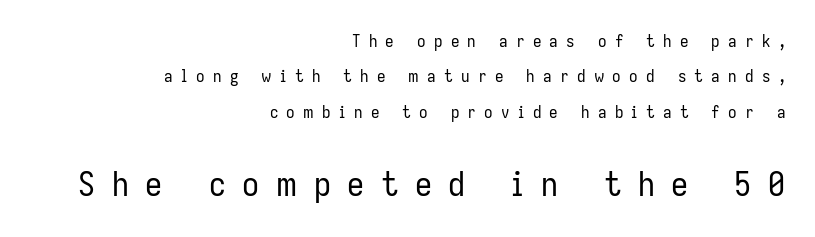
{"serif": "no", "italic": "no", "bold": "no", "weight": "regular", "width": "condensed", "stroke_contrast": "low", "x_height": "medium", "monospaced": "no", "underline": "no", "align": "right", "line_spacing": "loose", "line_spacing_ratio": 2.08, "letter_spacing": "wide", "letter_spacing_em": 0.49, "larger_block": "second", "size_ratio": 2.0, "glyph_px": 34}
